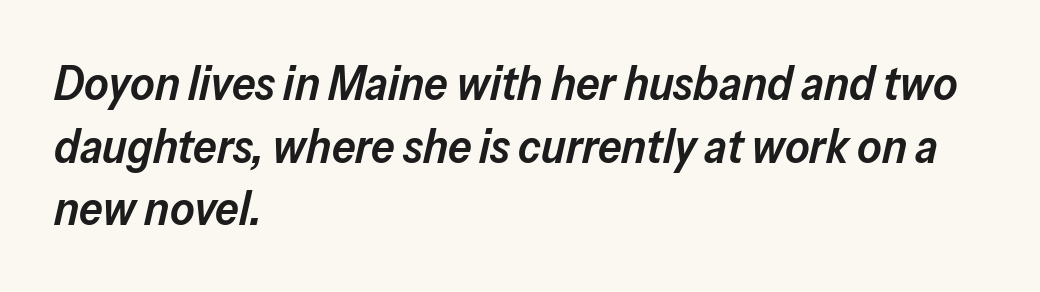
Q: Is the text bold? A: Semi-bold.
Q: Is the text italic (slanted)? A: Yes, it leans right by about 13 degrees.
Q: Is the text underlined? A: No.
Q: How is the paragraph aligned? A: Left-aligned.
Q: Is the spacing between letters normal or unusually wide? A: Normal.
Q: Is the spacing between lines tight, normal or loose? A: Normal.
Q: Width (condensed, normal, or wide)? A: Normal.
Q: Stroke contrast? A: Low.
Q: x-height? A: Medium.
Q: Monospaced? A: No.
